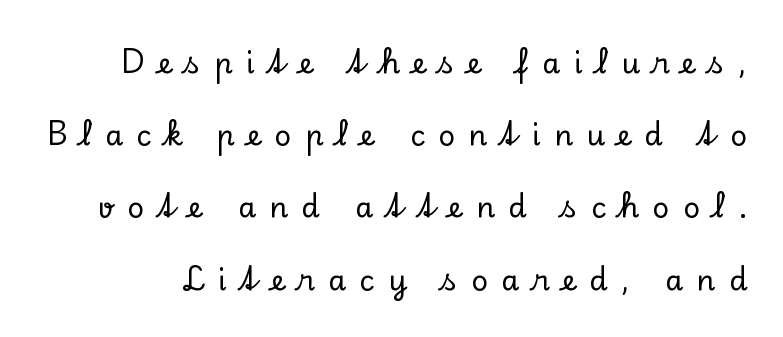
Q: Is the text italic (slanted)? A: No, it is upright.
Q: Is the text underlined? A: No.
Q: Is the spacing between letters normal or unusually wide? A: Unusually wide.
Q: Is the spacing between lines tight, normal or loose? A: Loose.
Q: Width (condensed, normal, or wide)? A: Normal.
Q: Stroke contrast? A: Low.
Q: x-height? A: Small.
Q: Monospaced? A: No.
